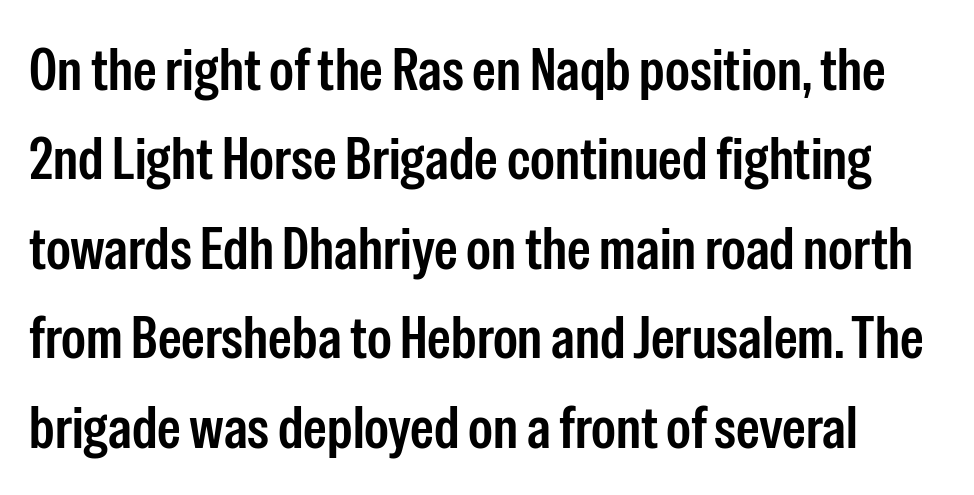
{"serif": "no", "italic": "no", "width": "condensed", "stroke_contrast": "low", "x_height": "medium", "monospaced": "no", "underline": "no", "line_spacing": "normal", "line_spacing_ratio": 1.49, "letter_spacing": "normal", "letter_spacing_em": 0.0, "glyph_px": 60}
